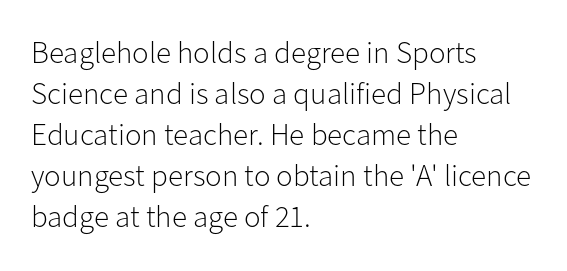
The image shows 31 px light sans-serif type, upright; set left-aligned, normal line spacing (1.32x), normal letter spacing, not underlined; low stroke contrast and a medium x-height.
